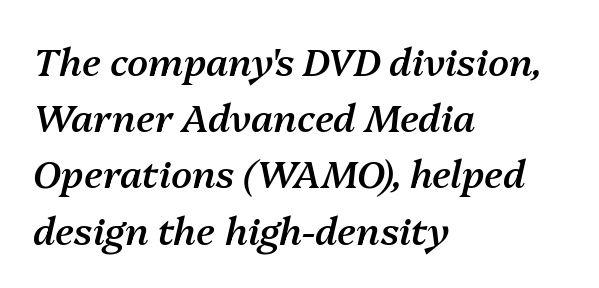
The image shows 38 px semibold type, italic (leaning right); set left-aligned, normal line spacing (1.48x), normal letter spacing, not underlined; medium stroke contrast and a medium x-height.
